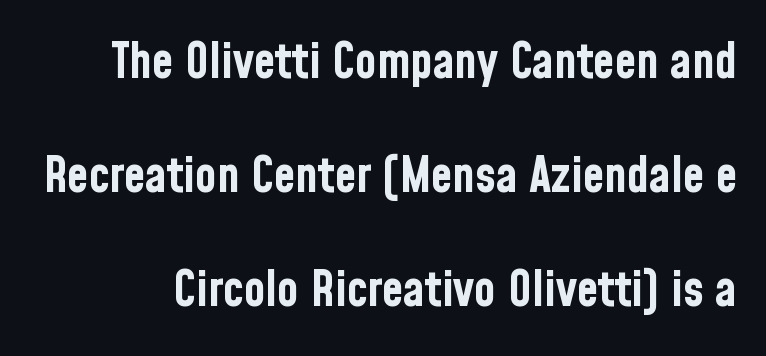
The area under the type is left untouched. This is roman type, the default non-slanted kind. Stroke terminals: plain, sans-serif. Each new line begins a long way beneath the previous one. These lines carry a lot of weight — the face is fully bold. The horizontal fit of the characters is conventional and even.
